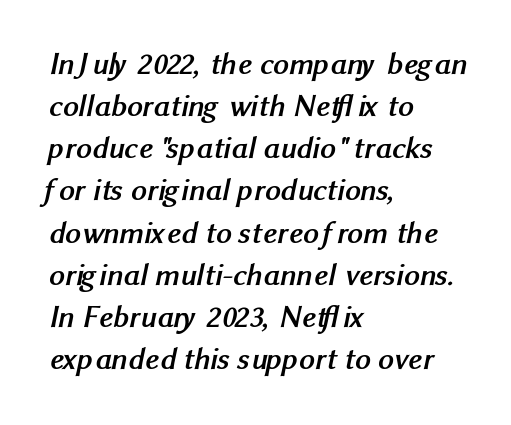
Plain, unruled lines of type. Typeset ragged right — the left edge is the straight one. Quick note: interline space is typical. Classification — sans serif. The rendering keeps characters at their native spacing. Is this a fixed-width face? No — the glyphs have proportional, varying widths.
